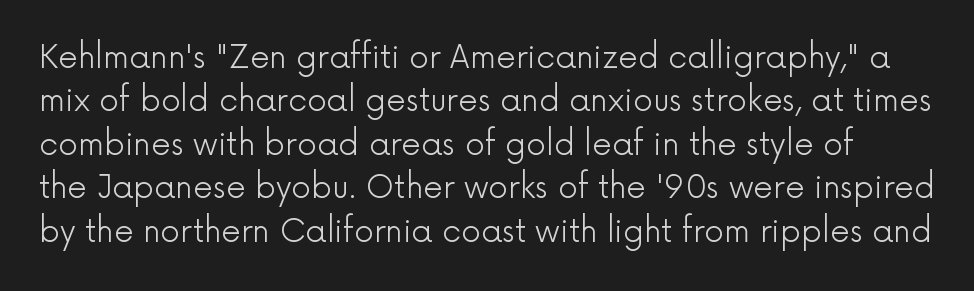
The image shows 31 px light sans-serif type, upright; set normal line spacing (1.4x), normal letter spacing, not underlined; a medium x-height.
